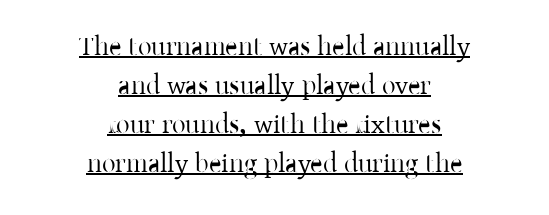
The image shows 27 px text type, upright; set centered, normal line spacing (1.44x), normal letter spacing, underlined.
